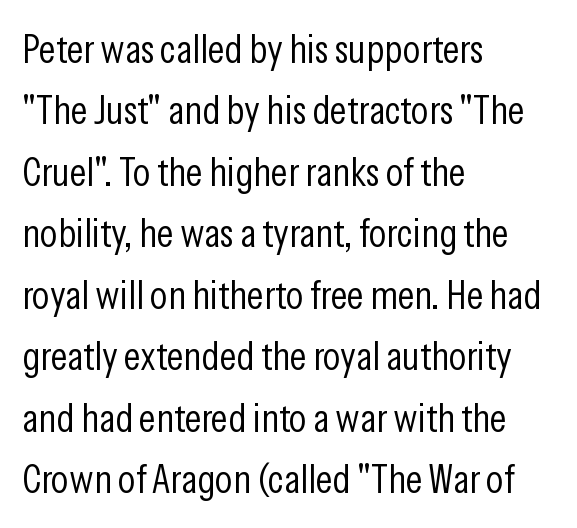
The image shows 41 px light, condensed sans-serif type, upright; set left-aligned, normal line spacing (1.5x), normal letter spacing, not underlined; low stroke contrast and a medium x-height.
